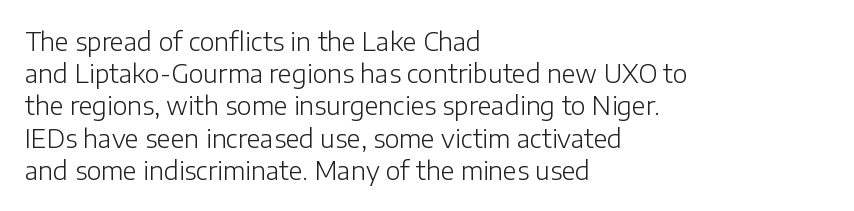
The image shows 25 px text type, upright; set left-aligned, normal line spacing (1.29x), normal letter spacing, not underlined.
